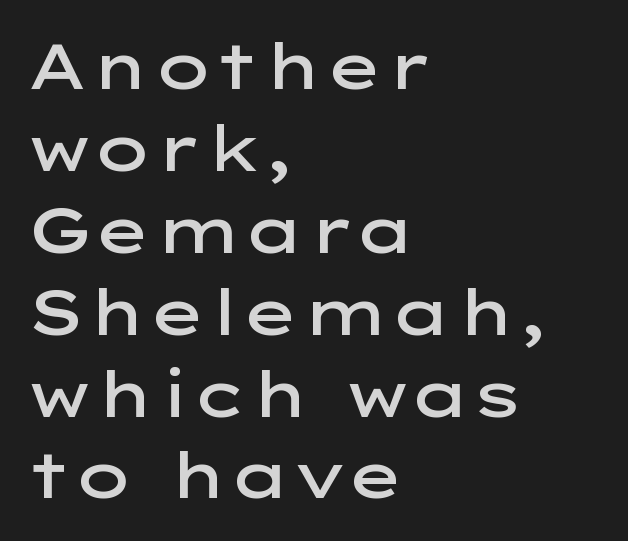
Horizontally, the lines are justified to the leading edge only. Check the space under the baseline: it is left empty. The rendering uses natural spacing where letterforms have individual widths. The rendering uses a moderate line-height, typical for paragraphs. Italic? Not at all — the glyphs are vertical. The characters look somewhat weighty, a semibold short of true bold.
